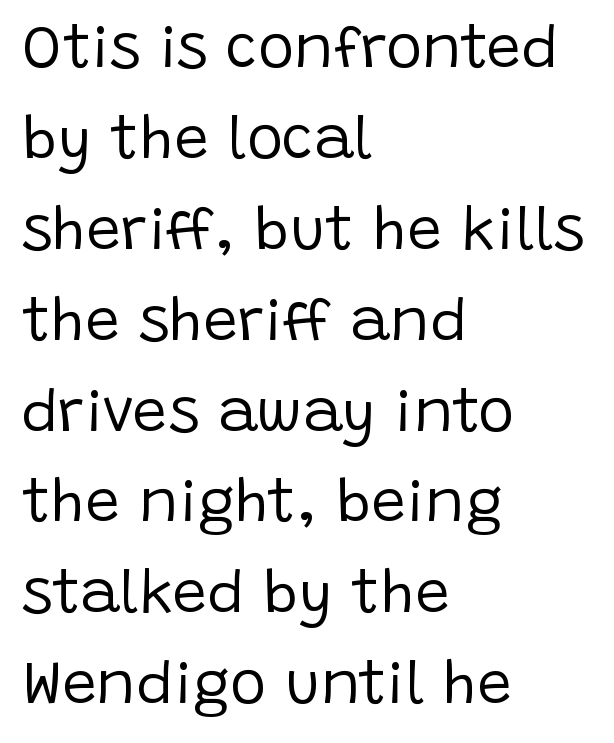
Q: Is the text bold? A: No.
Q: Is the text italic (slanted)? A: No, it is upright.
Q: Is the typeface a serif or a sans-serif typeface? A: Sans-serif.
Q: Is the text underlined? A: No.
Q: How is the paragraph aligned? A: Left-aligned.
Q: Is the spacing between letters normal or unusually wide? A: Normal.
Q: Is the spacing between lines tight, normal or loose? A: Normal.
Q: Width (condensed, normal, or wide)? A: Normal.
Q: Stroke contrast? A: Low.
Q: x-height? A: Large.
Q: Monospaced? A: No.
